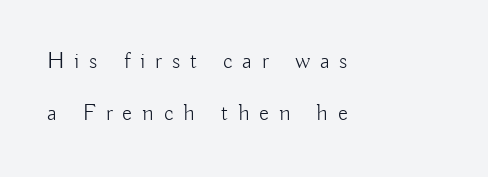
Baseline-to-baseline distance is far greater than the letter height. A bare baseline throughout the passage. Italic? Not at all — the glyphs are vertical. This sample is left-justified, so line endings fall wherever the words run out. Students, note that the glyphs here are deliberately spaced far apart.
